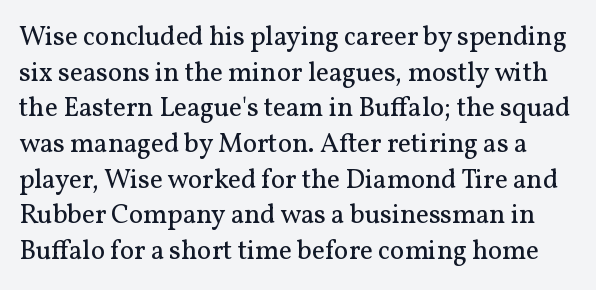
The image shows 27 px text type, upright; set normal line spacing (1.32x), normal letter spacing, not underlined.
